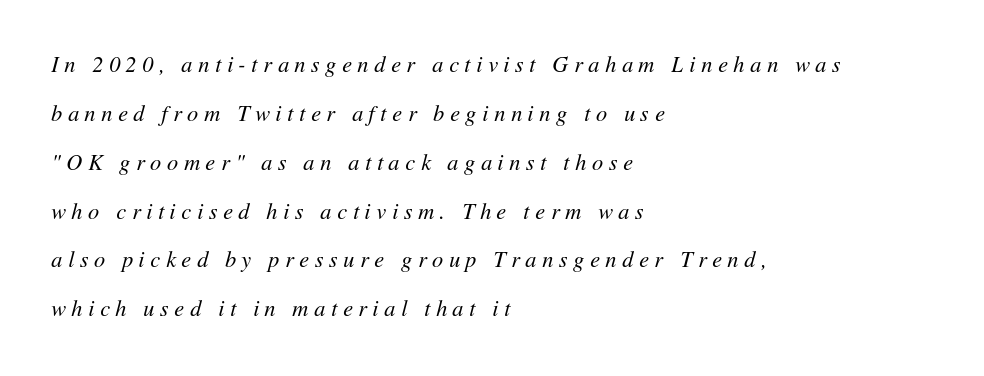
Q: Is the text bold? A: No.
Q: Is the text italic (slanted)? A: Yes, it leans right by about 11 degrees.
Q: Is the text underlined? A: No.
Q: How is the paragraph aligned? A: Left-aligned.
Q: Is the spacing between letters normal or unusually wide? A: Unusually wide.
Q: Is the spacing between lines tight, normal or loose? A: Loose.
